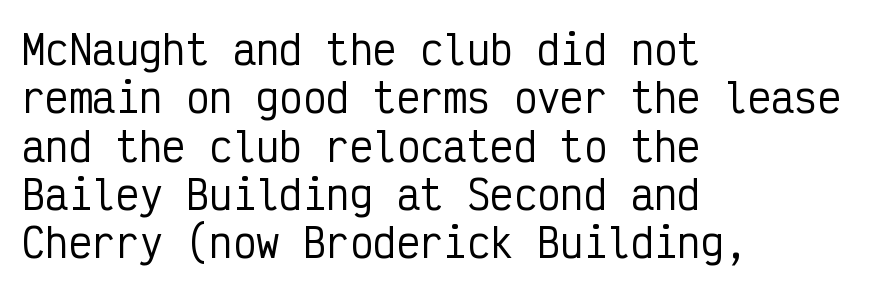
Q: Is the text italic (slanted)? A: No, it is upright.
Q: Is the typeface a serif or a sans-serif typeface? A: Sans-serif.
Q: Is the text underlined? A: No.
Q: How is the paragraph aligned? A: Left-aligned.
Q: Is the spacing between letters normal or unusually wide? A: Normal.
Q: Width (condensed, normal, or wide)? A: Condensed.
Q: Stroke contrast? A: Low.
Q: x-height? A: Medium.
Q: Monospaced? A: Yes.
